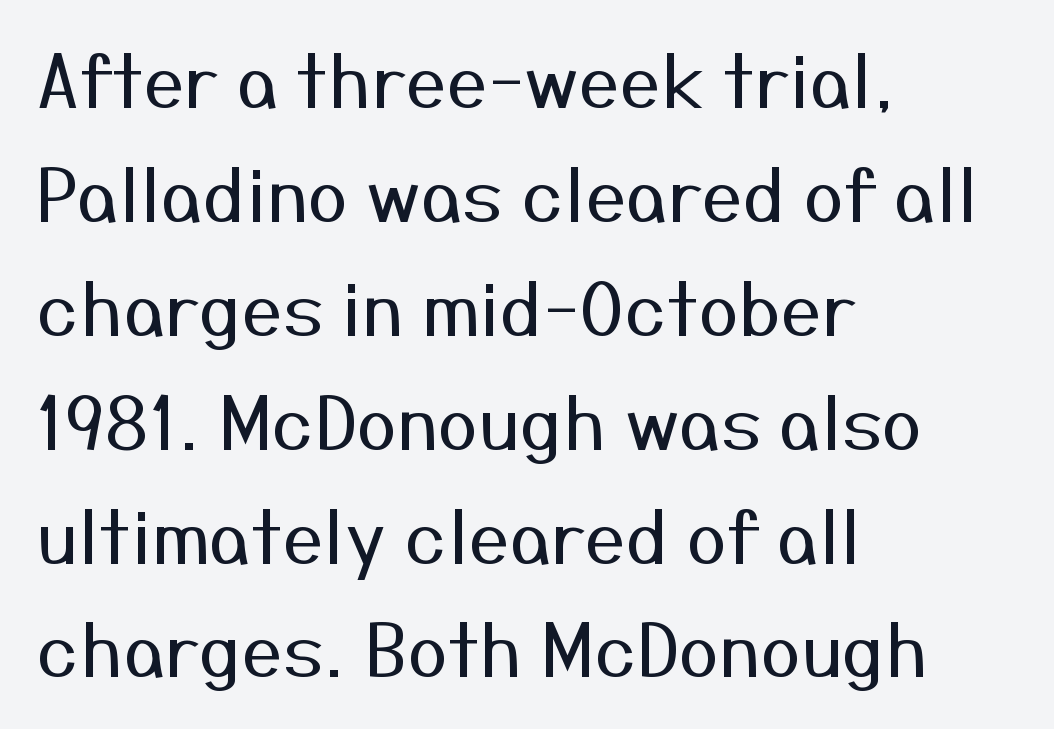
Note the varied advance widths — an 'i' is clearly narrower than an 'm'. The typesetter chose a ragged-right arrangement here. Posture: upright roman. Spacing between characters is what you'd get straight out of the box. A light-to-regular cut is what we see here.
